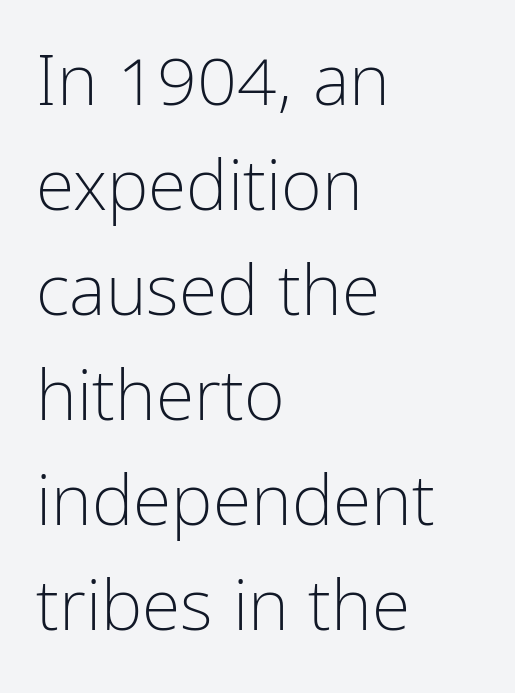
Q: Is the text bold? A: No.
Q: Is the text italic (slanted)? A: No, it is upright.
Q: Is the typeface a serif or a sans-serif typeface? A: Sans-serif.
Q: Is the text underlined? A: No.
Q: How is the paragraph aligned? A: Left-aligned.
Q: Is the spacing between letters normal or unusually wide? A: Normal.
Q: Is the spacing between lines tight, normal or loose? A: Normal.
Q: Width (condensed, normal, or wide)? A: Condensed.
Q: Stroke contrast? A: Low.
Q: x-height? A: Medium.
Q: Monospaced? A: No.
